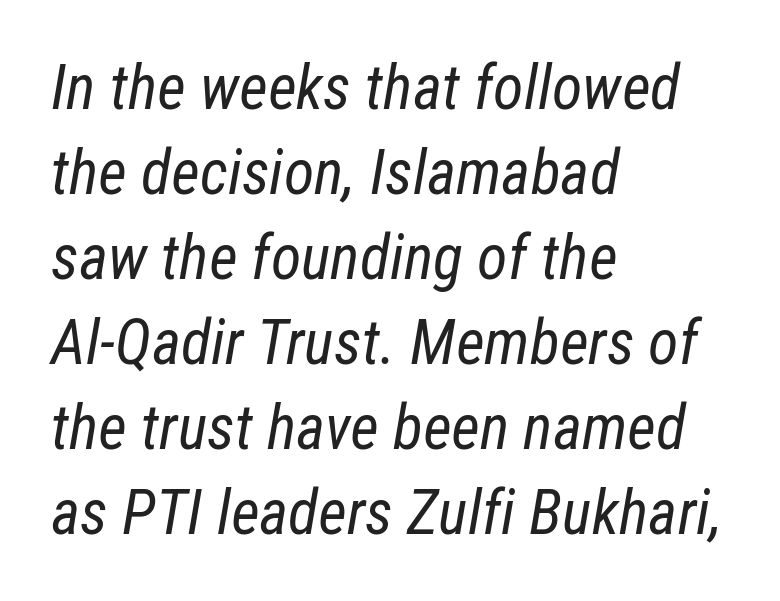
The image shows 62 px regular-weight, condensed type, italic (leaning right); set left-aligned, normal line spacing (1.37x), normal letter spacing, not underlined; low stroke contrast and a medium x-height.
